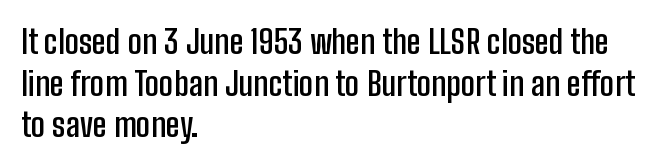
Words float on clear page, feet unadorned. Posture: upright roman. Standard letterfit; no display-style spreading of the glyphs. Caption: multi-line text, flush left, ragged right. Spacing verdict: proportional, widths tailored to each character. Students, observe: this is what conventionally led text looks like.
